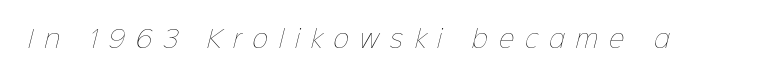
{"bold": "no", "underline": "no", "letter_spacing": "wide", "letter_spacing_em": 0.47, "glyph_px": 24}
